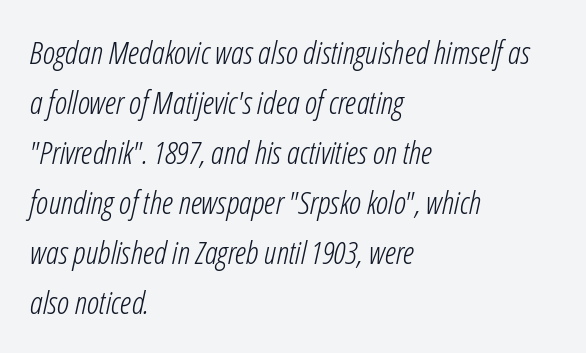
The image shows 32 px light, condensed type, italic (leaning right); set left-aligned, normal line spacing (1.56x), normal letter spacing, not underlined; low stroke contrast and a medium x-height.
